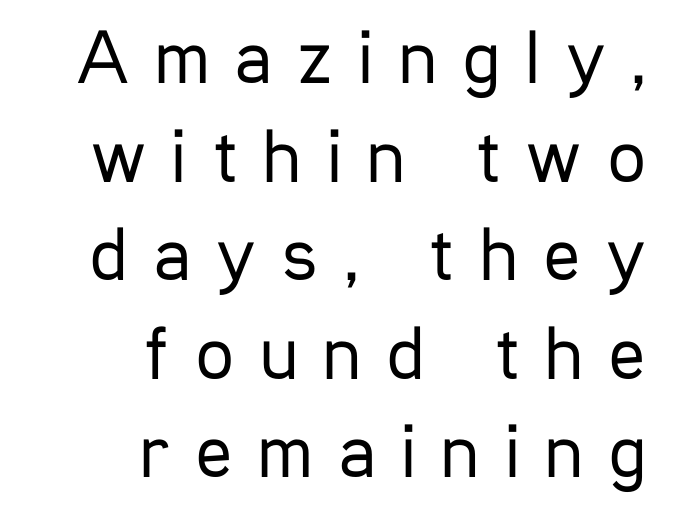
Q: Is the text bold? A: No.
Q: Is the text italic (slanted)? A: No, it is upright.
Q: Is the typeface a serif or a sans-serif typeface? A: Sans-serif.
Q: Is the text underlined? A: No.
Q: How is the paragraph aligned? A: Right-aligned.
Q: Is the spacing between letters normal or unusually wide? A: Unusually wide.
Q: Is the spacing between lines tight, normal or loose? A: Normal.
Q: Width (condensed, normal, or wide)? A: Condensed.
Q: Stroke contrast? A: Low.
Q: x-height? A: Medium.
Q: Monospaced? A: No.
